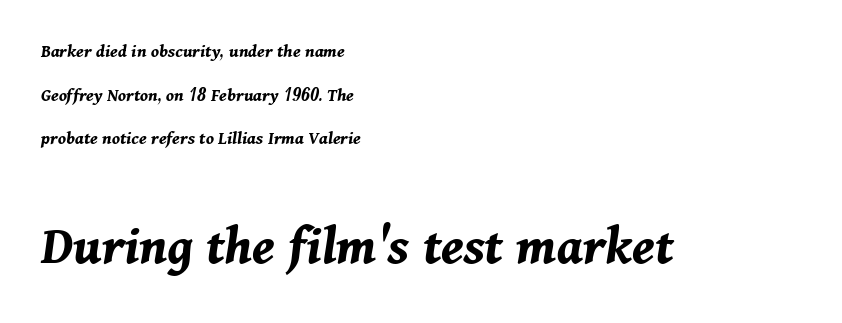
{"italic": "yes", "lean": "right", "slant_degrees": 11, "bold": "yes", "weight": "bold", "width": "normal", "stroke_contrast": "medium", "x_height": "medium", "monospaced": "no", "underline": "no", "align": "left", "line_spacing": "loose", "line_spacing_ratio": 2.29, "letter_spacing": "normal", "letter_spacing_em": 0.0, "larger_block": "second", "size_ratio": 2.95, "glyph_px": 56}
